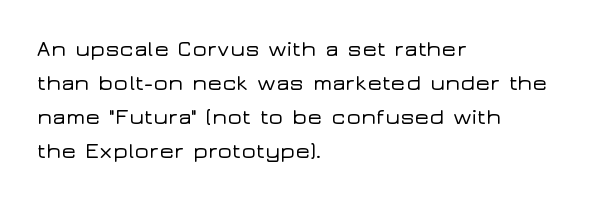
Students, observe: this is what conventionally led text looks like. This sample uses an upright cut, with every glyph sitting square on the baseline. A clean baseline with only descenders dipping below it. Each word holds together tightly as a unit, with standard inter-letter gaps.
